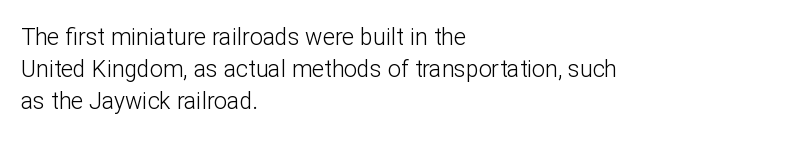
The image shows 23 px text type, upright; set left-aligned, normal line spacing (1.4x), normal letter spacing, not underlined.
